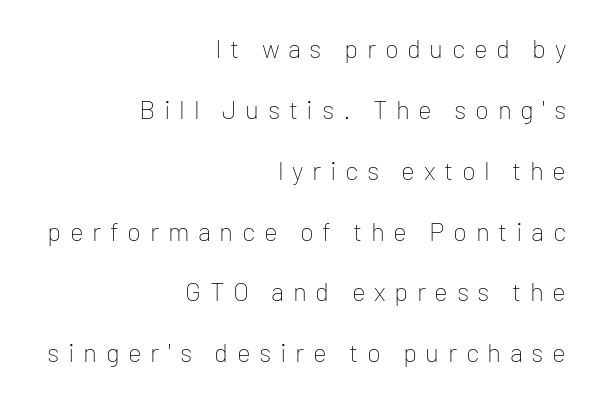
The image shows 26 px text type, upright; set right-aligned, loose line spacing (2.34x), unusually wide letter spacing (+0.33 em), not underlined.
